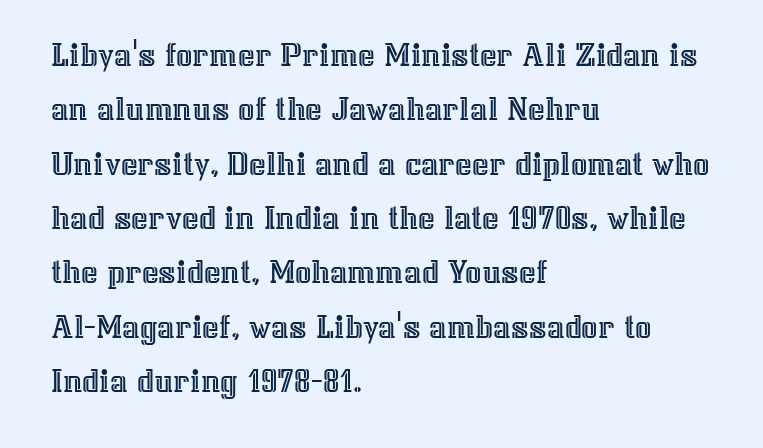
The zone under the glyphs is completely vacant. Horizontally, the lines are justified to the leading edge only. Italic: no, the glyphs are upright roman. Proportional: the letters do not fall into vertical columns. These lines sit exactly where default settings would place them. Does extra space separate the letters? No, they use regular spacing.
